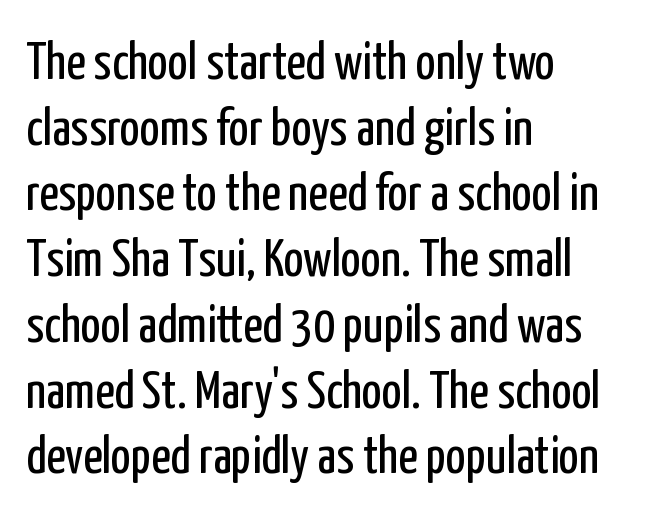
{"serif": "no", "italic": "no", "bold": "no", "weight": "regular", "width": "condensed", "stroke_contrast": "low", "x_height": "medium", "monospaced": "no", "underline": "no", "align": "left", "line_spacing_ratio": 1.24, "letter_spacing": "normal", "letter_spacing_em": 0.0, "glyph_px": 53}
